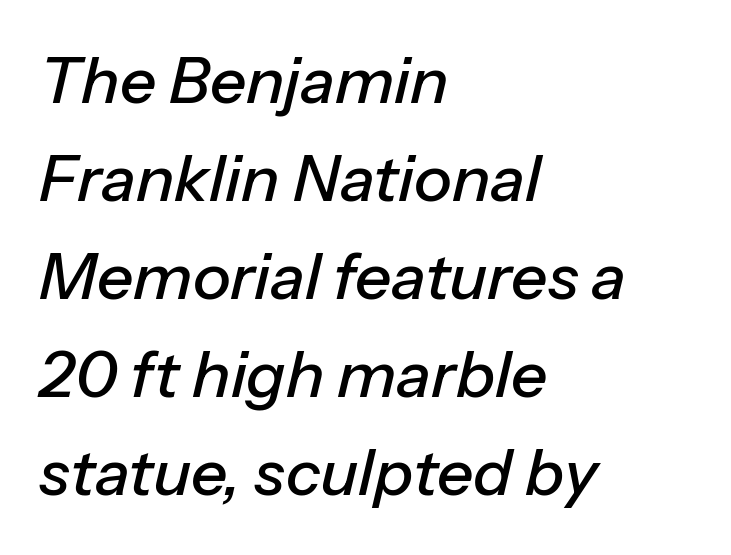
The rows are spaced the way most documents space them. Looks like regular typesetting: each glyph gets only the width it needs. Posture: slanted. Compared with a centered layout, this one pins lines to the left instead. The space directly below the letters is spotless. The horizontal fit of the characters is conventional and even.
